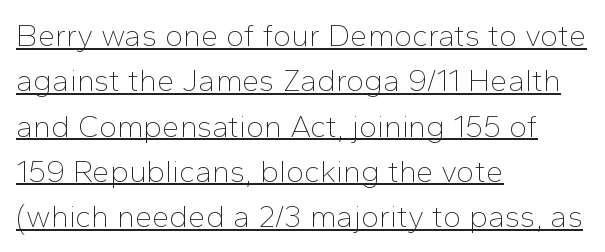
The image shows 31 px thin sans-serif type, upright; set left-aligned, normal line spacing (1.46x), normal letter spacing, underlined; low stroke contrast and a medium x-height.
